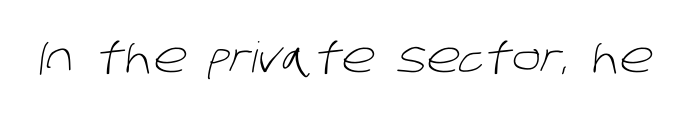
{"serif": "no", "bold": "no", "weight": "light", "width": "normal", "stroke_contrast": "low", "x_height": "large", "monospaced": "no", "underline": "no", "letter_spacing": "normal", "letter_spacing_em": 0.0, "glyph_px": 42}
